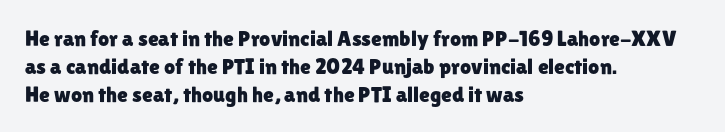
Q: Is the text italic (slanted)? A: No, it is upright.
Q: Is the text underlined? A: No.
Q: How is the paragraph aligned? A: Left-aligned.
Q: Is the spacing between letters normal or unusually wide? A: Normal.
Q: Is the spacing between lines tight, normal or loose? A: Normal.
